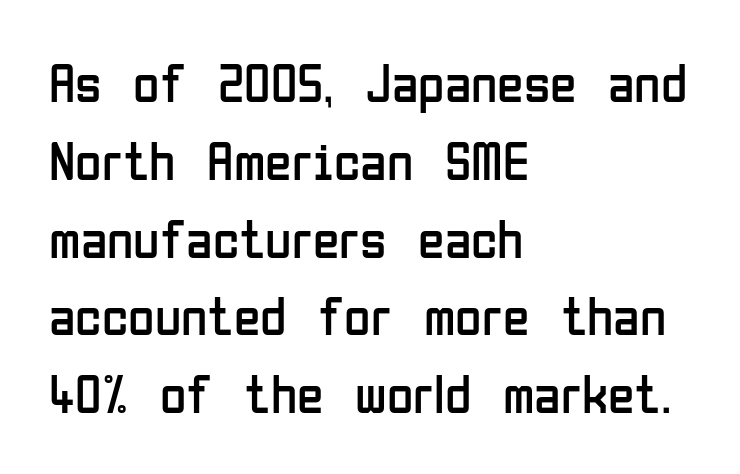
The image shows 54 px regular-weight, condensed sans-serif type, upright; set left-aligned, normal line spacing (1.44x), normal letter spacing, not underlined; low stroke contrast and a medium x-height.
